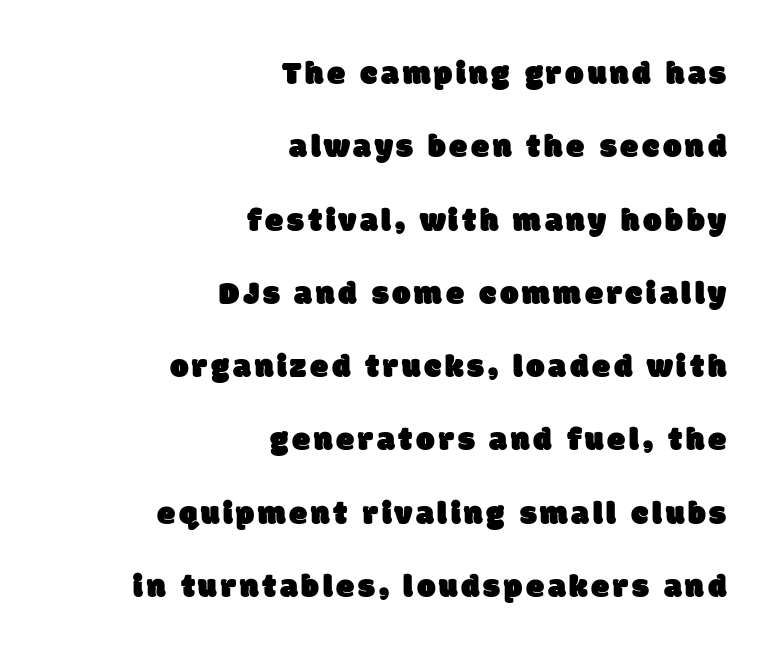
{"serif": "no", "width": "normal", "stroke_contrast": "low", "x_height": "large", "monospaced": "no", "underline": "no", "align": "right", "line_spacing": "loose", "line_spacing_ratio": 2.22, "glyph_px": 33}
